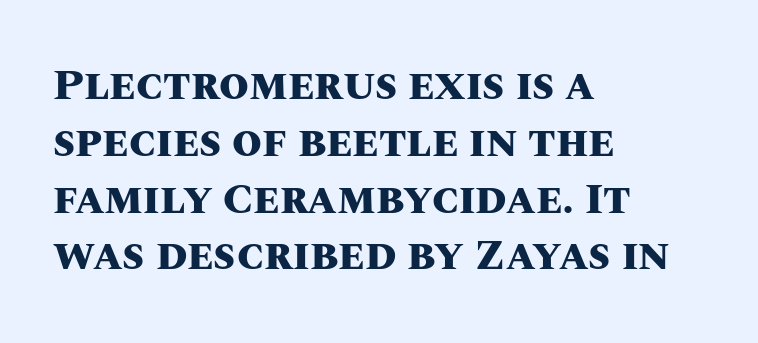
Default kerning and tracking; the words read as compact shapes. Each line starts at the same left margin while the right side varies. The face used here has the dense, thick strokes of a bold. These lines were composed using upright roman letters. The gap between lines stays unmarked. The leading is moderate, giving the passage an even texture.
